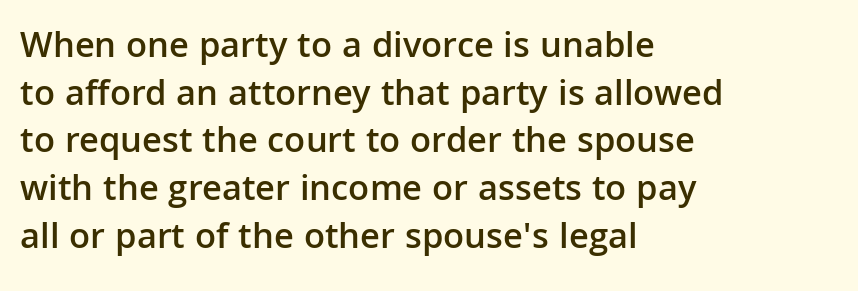
The image shows 37 px semibold sans-serif type, upright; set left-aligned, normal line spacing (1.29x), normal letter spacing, not underlined; low stroke contrast and a medium x-height.
